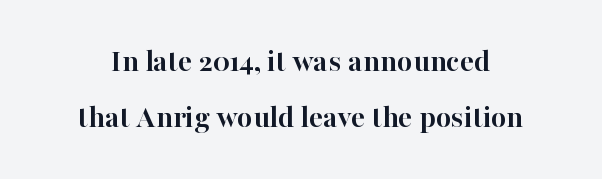
Q: Is the text bold? A: Yes.
Q: Is the text italic (slanted)? A: No, it is upright.
Q: Is the typeface a serif or a sans-serif typeface? A: Serif.
Q: Is the text underlined? A: No.
Q: Is the spacing between letters normal or unusually wide? A: Normal.
Q: Is the spacing between lines tight, normal or loose? A: Normal.
Q: Width (condensed, normal, or wide)? A: Normal.
Q: Stroke contrast? A: High.
Q: x-height? A: Medium.
Q: Monospaced? A: No.
